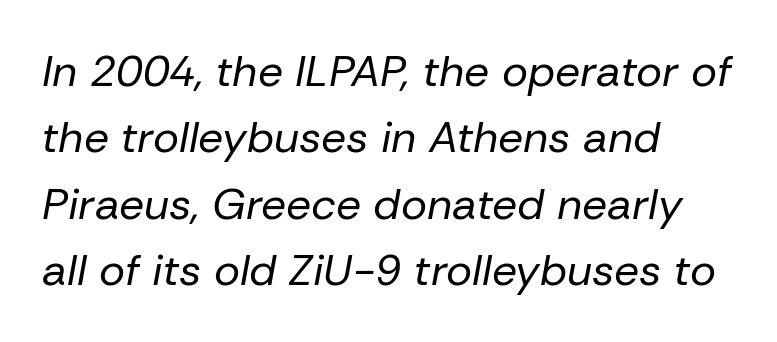
Observe the lean: these are italic letterforms. The strip under each line holds only bare page. The strokes are not fattened; the text isn't bold. Spacing verdict: proportional, widths tailored to each character.
